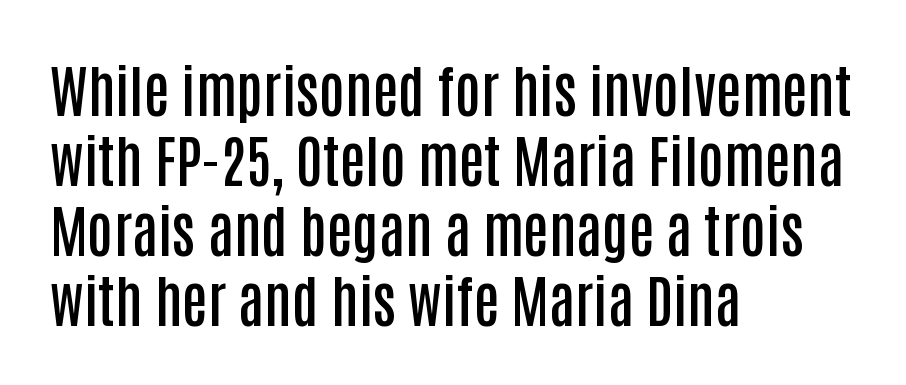
Q: Is the text bold? A: Semi-bold.
Q: Is the text italic (slanted)? A: No, it is upright.
Q: Is the typeface a serif or a sans-serif typeface? A: Sans-serif.
Q: Is the text underlined? A: No.
Q: How is the paragraph aligned? A: Left-aligned.
Q: Is the spacing between letters normal or unusually wide? A: Normal.
Q: Width (condensed, normal, or wide)? A: Condensed.
Q: Stroke contrast? A: Low.
Q: x-height? A: Large.
Q: Monospaced? A: No.
